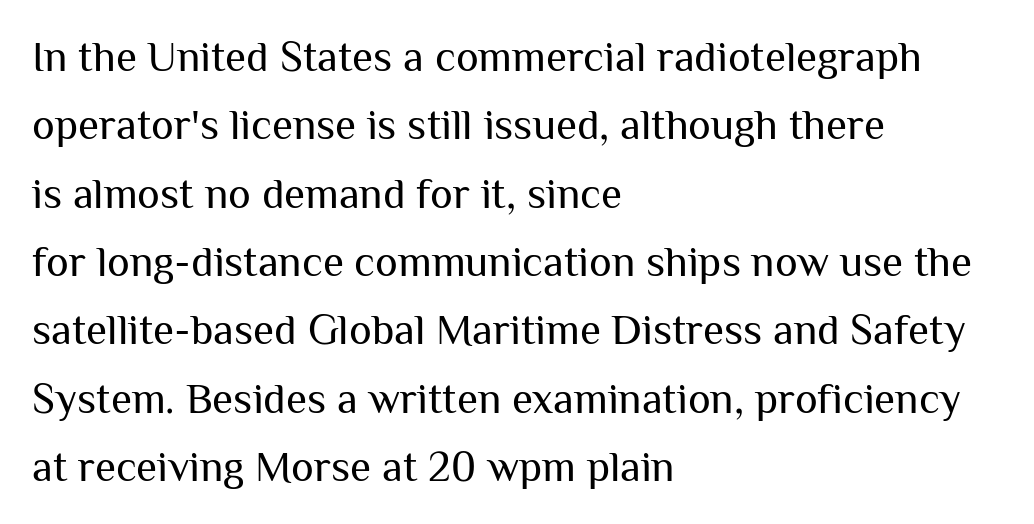
Q: Is the text bold? A: No.
Q: Is the text italic (slanted)? A: No, it is upright.
Q: Is the typeface a serif or a sans-serif typeface? A: Sans-serif.
Q: Is the text underlined? A: No.
Q: How is the paragraph aligned? A: Left-aligned.
Q: Is the spacing between letters normal or unusually wide? A: Normal.
Q: Is the spacing between lines tight, normal or loose? A: Normal.
Q: Width (condensed, normal, or wide)? A: Normal.
Q: Stroke contrast? A: Medium.
Q: x-height? A: Medium.
Q: Monospaced? A: No.
